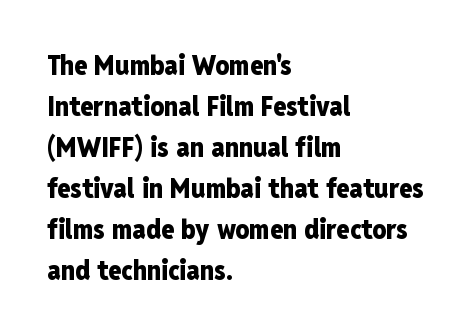
The image shows 27 px bold type, upright; set left-aligned, normal line spacing (1.52x), normal letter spacing, not underlined.
